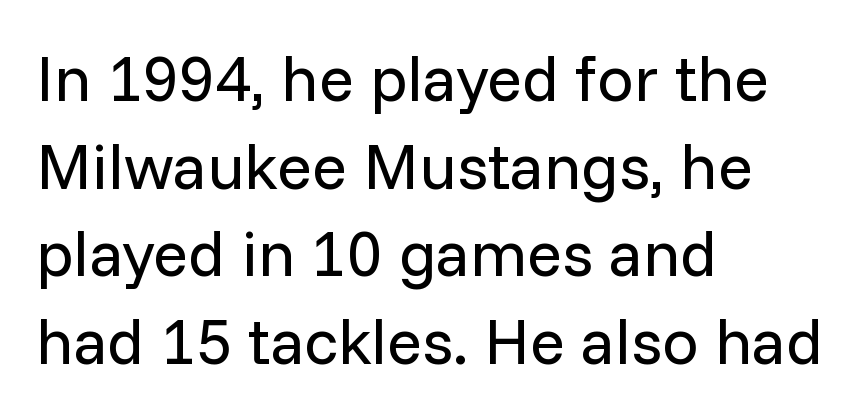
Q: Is the text bold? A: No.
Q: Is the text italic (slanted)? A: No, it is upright.
Q: Is the typeface a serif or a sans-serif typeface? A: Sans-serif.
Q: Is the text underlined? A: No.
Q: How is the paragraph aligned? A: Left-aligned.
Q: Is the spacing between letters normal or unusually wide? A: Normal.
Q: Is the spacing between lines tight, normal or loose? A: Normal.
Q: Width (condensed, normal, or wide)? A: Normal.
Q: Stroke contrast? A: Low.
Q: x-height? A: Medium.
Q: Monospaced? A: No.
